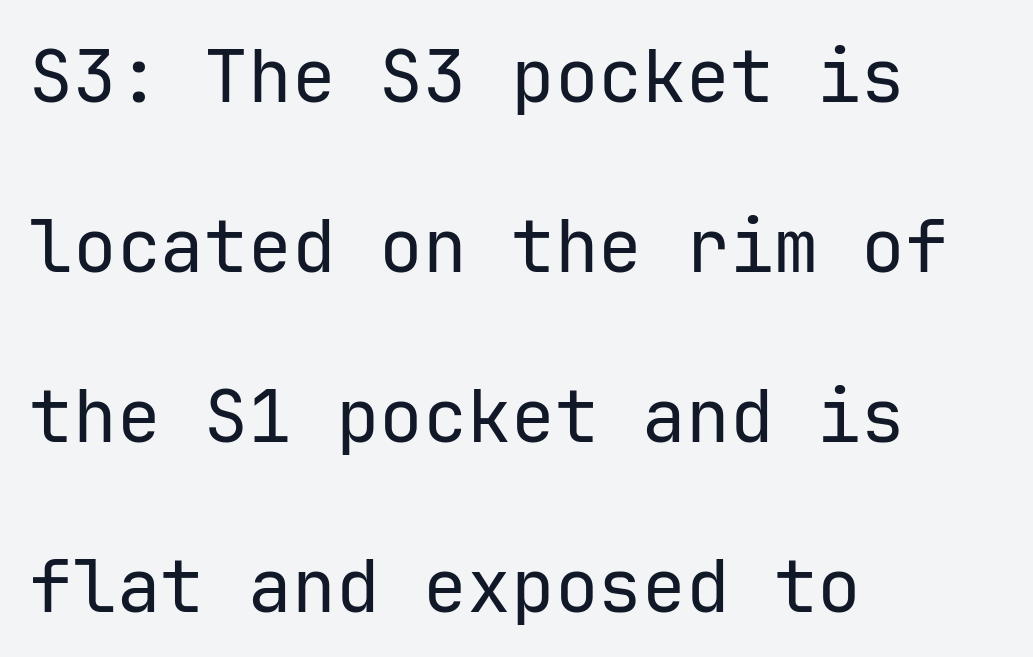
The image shows 73 px regular-weight sans-serif type, upright, monospaced; set left-aligned, loose line spacing (2.33x), normal letter spacing, not underlined; low stroke contrast and a medium x-height.
